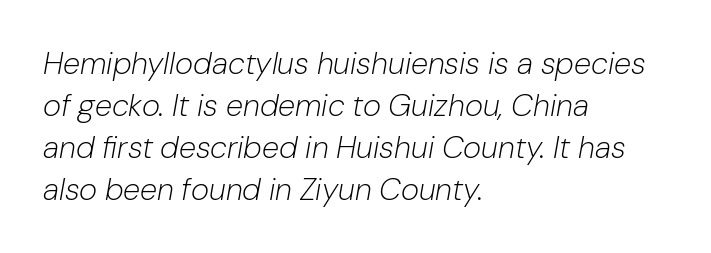
Q: Is the text bold? A: No.
Q: Is the text italic (slanted)? A: Yes, it leans right by about 10 degrees.
Q: Is the text underlined? A: No.
Q: How is the paragraph aligned? A: Left-aligned.
Q: Is the spacing between letters normal or unusually wide? A: Normal.
Q: Is the spacing between lines tight, normal or loose? A: Normal.
Q: Width (condensed, normal, or wide)? A: Normal.
Q: Stroke contrast? A: Low.
Q: x-height? A: Medium.
Q: Monospaced? A: No.
